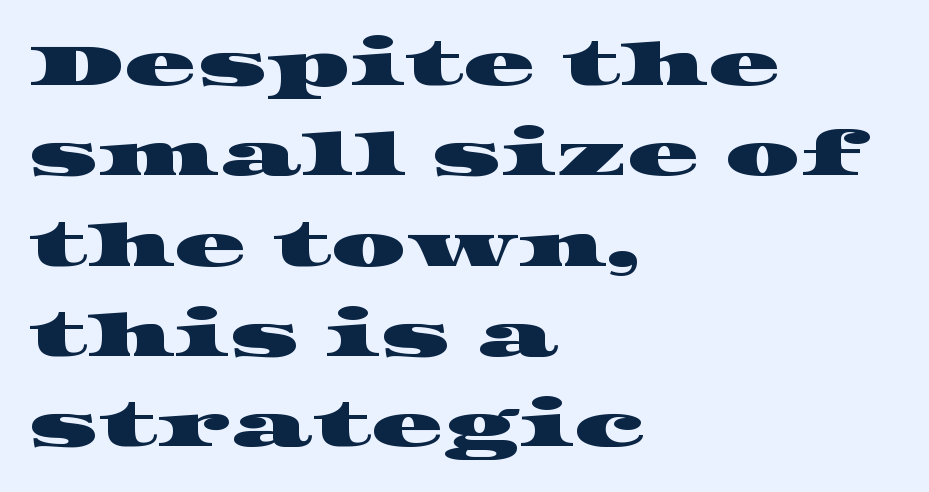
The image shows 59 px wide serif type; set left-aligned, normal line spacing (1.53x), normal letter spacing, not underlined; high stroke contrast and a large x-height.
